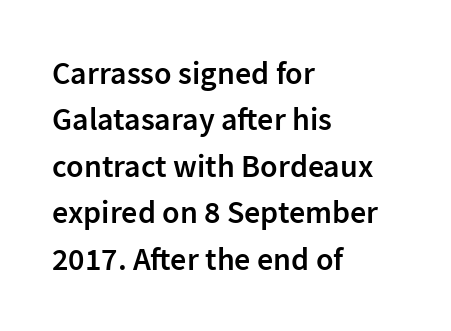
This sample uses a sans-serif face. These lines are set flush left with a ragged right edge. The vertical gap from one line to the next is medium. Glyph-to-glyph distance matches everyday printed text. Ascenders rise straight up at ninety degrees. The letters advance in unequal steps, a hallmark of proportional type.
